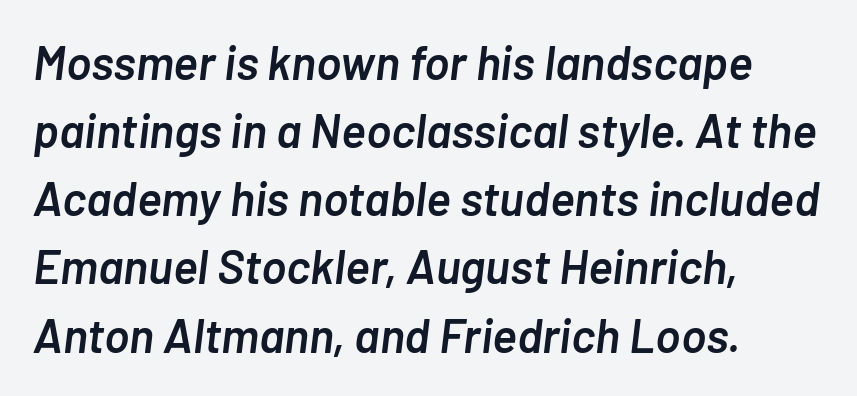
The image shows 47 px semibold type, italic (leaning right); set left-aligned, normal line spacing (1.45x), normal letter spacing, not underlined; low stroke contrast and a medium x-height.
